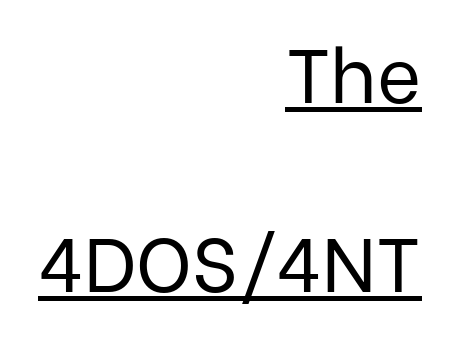
The image shows 76 px regular-weight sans-serif type, upright; set right-aligned, loose line spacing (2.49x), normal letter spacing, underlined; low stroke contrast and a medium x-height.
